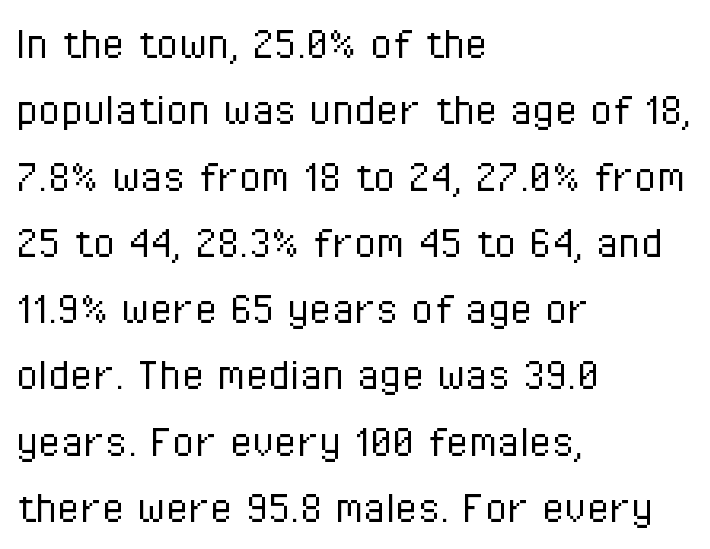
Q: Is the text bold? A: No.
Q: Is the text italic (slanted)? A: No, it is upright.
Q: Is the typeface a serif or a sans-serif typeface? A: Sans-serif.
Q: Is the text underlined? A: No.
Q: How is the paragraph aligned? A: Left-aligned.
Q: Is the spacing between letters normal or unusually wide? A: Normal.
Q: Is the spacing between lines tight, normal or loose? A: Normal.
Q: Width (condensed, normal, or wide)? A: Condensed.
Q: Stroke contrast? A: Low.
Q: x-height? A: Medium.
Q: Monospaced? A: No.
